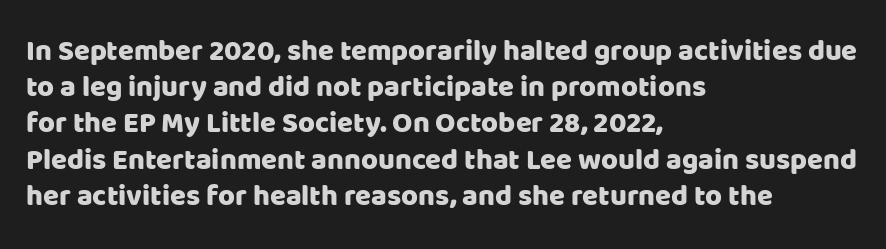
Q: Is the text italic (slanted)? A: No, it is upright.
Q: Is the typeface a serif or a sans-serif typeface? A: Sans-serif.
Q: Is the text underlined? A: No.
Q: How is the paragraph aligned? A: Left-aligned.
Q: Is the spacing between letters normal or unusually wide? A: Normal.
Q: Is the spacing between lines tight, normal or loose? A: Normal.
Q: Width (condensed, normal, or wide)? A: Normal.
Q: Stroke contrast? A: Low.
Q: x-height? A: Large.
Q: Monospaced? A: No.
